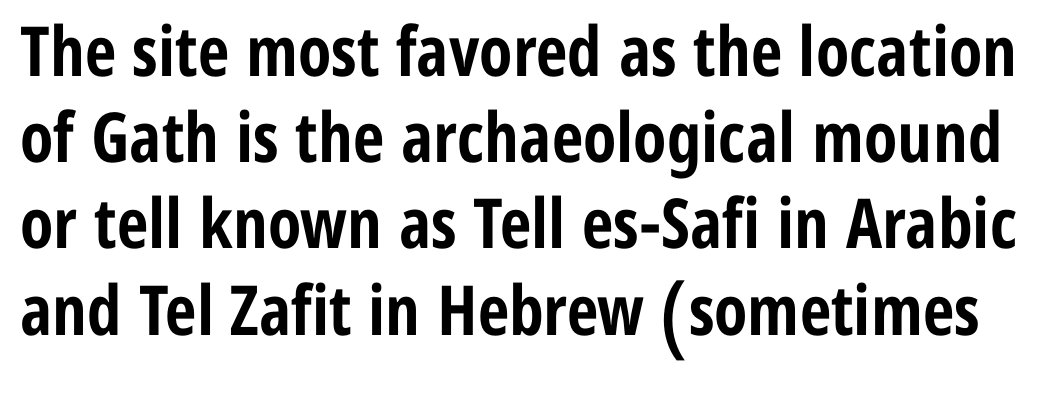
{"serif": "no", "italic": "no", "bold": "yes", "weight": "bold", "width": "condensed", "stroke_contrast": "low", "x_height": "medium", "monospaced": "no", "underline": "no", "line_spacing": "normal", "line_spacing_ratio": 1.25, "letter_spacing": "normal", "letter_spacing_em": 0.0, "glyph_px": 69}
